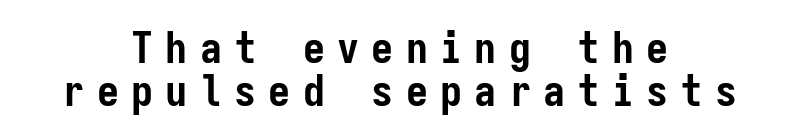
{"serif": "no", "italic": "no", "bold": "yes", "weight": "semibold", "width": "condensed", "stroke_contrast": "low", "x_height": "medium", "monospaced": "yes", "underline": "no", "align": "center", "line_spacing": "tight", "line_spacing_ratio": 0.97, "letter_spacing": "wide", "letter_spacing_em": 0.28, "glyph_px": 44}
